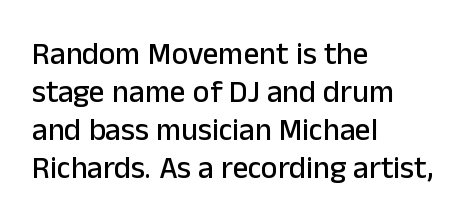
{"serif": "no", "italic": "no", "width": "normal", "stroke_contrast": "low", "x_height": "medium", "monospaced": "no", "underline": "no", "align": "left", "line_spacing_ratio": 1.23, "letter_spacing": "normal", "letter_spacing_em": 0.0, "glyph_px": 31}
